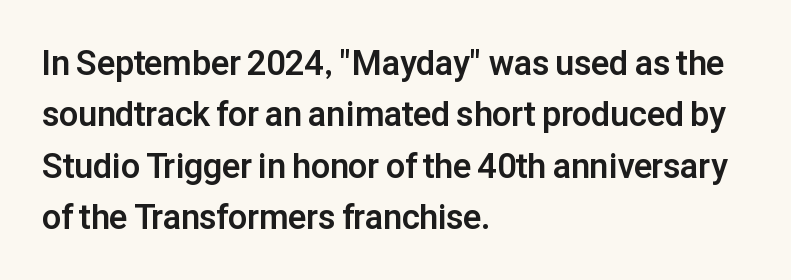
Q: Is the text bold? A: Yes.
Q: Is the text italic (slanted)? A: No, it is upright.
Q: Is the typeface a serif or a sans-serif typeface? A: Sans-serif.
Q: Is the text underlined? A: No.
Q: How is the paragraph aligned? A: Left-aligned.
Q: Is the spacing between letters normal or unusually wide? A: Normal.
Q: Is the spacing between lines tight, normal or loose? A: Normal.
Q: Width (condensed, normal, or wide)? A: Normal.
Q: Stroke contrast? A: Low.
Q: x-height? A: Medium.
Q: Monospaced? A: No.
